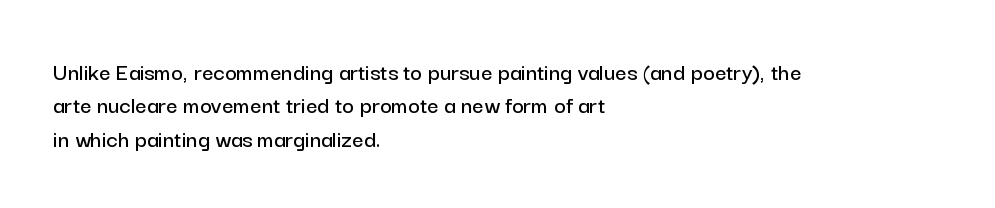
Q: Is the text italic (slanted)? A: No, it is upright.
Q: Is the text underlined? A: No.
Q: How is the paragraph aligned? A: Left-aligned.
Q: Is the spacing between letters normal or unusually wide? A: Normal.
Q: Is the spacing between lines tight, normal or loose? A: Normal.
